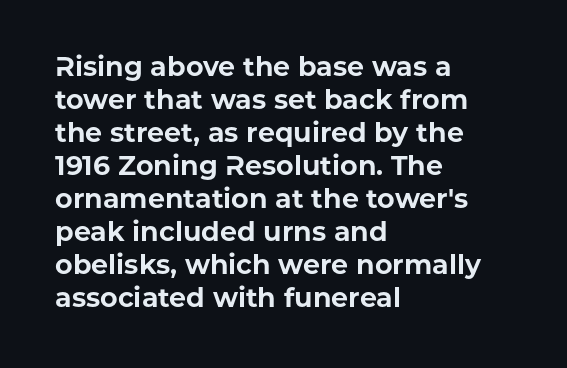
The image shows 27 px bold type, upright; set left-aligned, line spacing 1.22x, normal letter spacing, not underlined.
